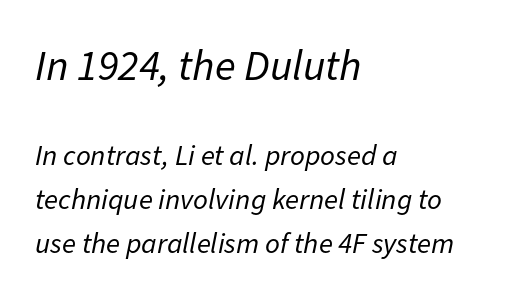
{"italic": "yes", "lean": "right", "slant_degrees": 11, "bold": "no", "weight": "regular", "width": "normal", "stroke_contrast": "low", "x_height": "medium", "monospaced": "no", "underline": "no", "align": "left", "line_spacing": "normal", "line_spacing_ratio": 1.52, "letter_spacing": "normal", "letter_spacing_em": 0.0, "larger_block": "first", "size_ratio": 1.48, "glyph_px": 43}
